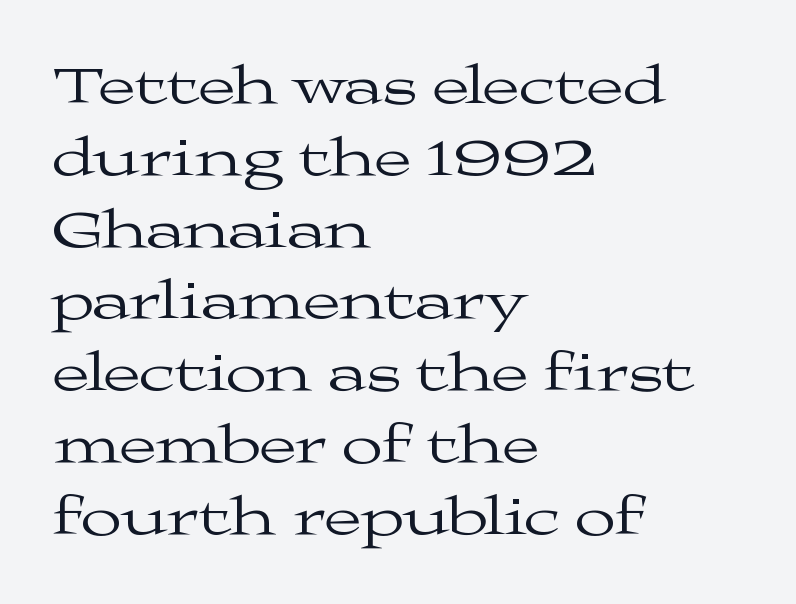
{"serif": "yes", "italic": "no", "bold": "no", "weight": "regular", "width": "wide", "stroke_contrast": "medium", "x_height": "medium", "monospaced": "no", "underline": "no", "align": "left", "line_spacing": "normal", "line_spacing_ratio": 1.33, "letter_spacing": "normal", "letter_spacing_em": 0.0, "glyph_px": 54}
